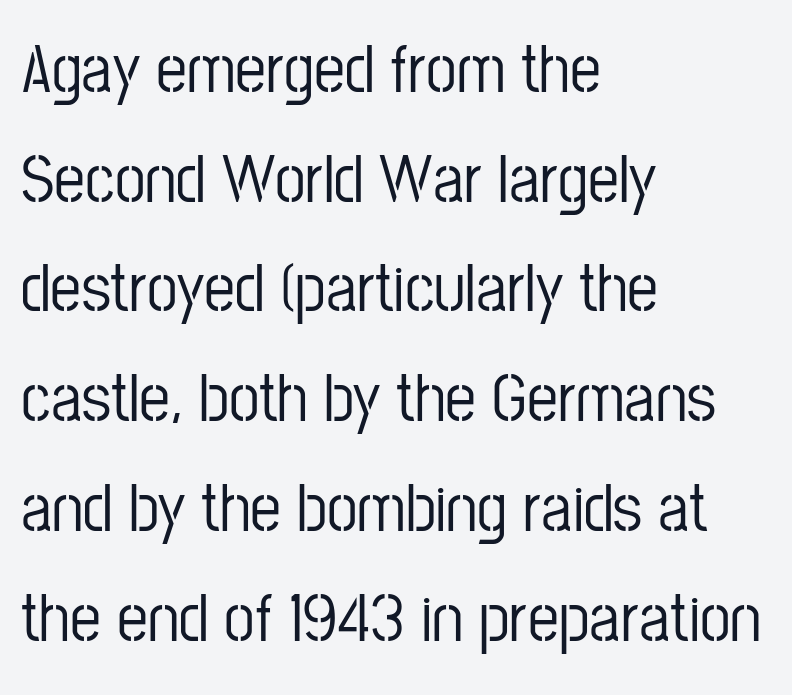
{"serif": "no", "italic": "no", "width": "condensed", "stroke_contrast": "low", "x_height": "medium", "monospaced": "no", "underline": "no", "align": "left", "line_spacing": "normal", "line_spacing_ratio": 1.59, "letter_spacing": "normal", "letter_spacing_em": 0.0, "glyph_px": 69}
